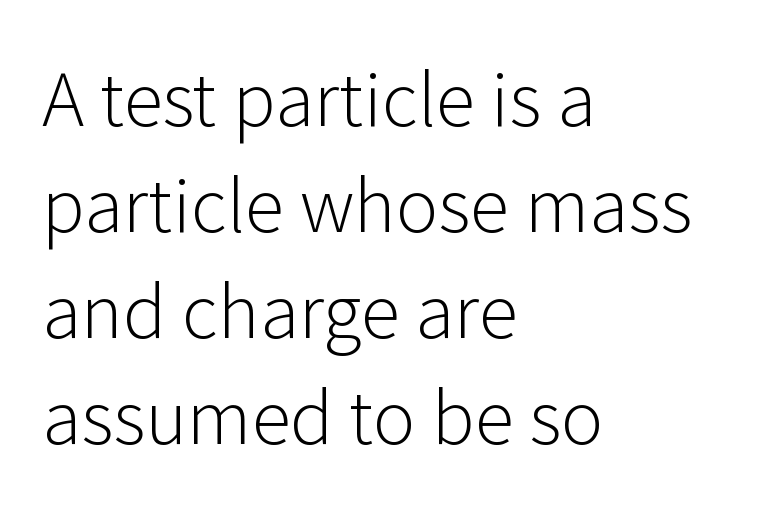
Stems and bowls with no extra thickness — not bold. Caption: multi-line text, flush left, ragged right. To sum up the face: it is a sans, with no serifs. The letters sit at their default tracking, neither squeezed nor spread. One glance says typical: line gaps are just what's usual. Underline: absent.
